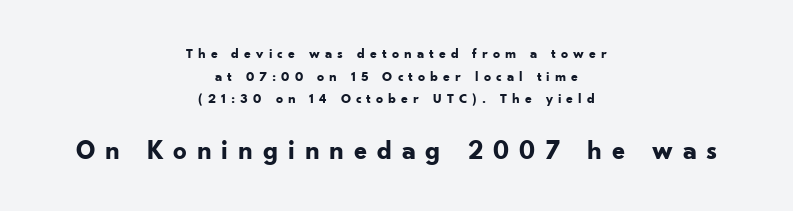
{"italic": "no", "bold": "yes", "underline": "no", "align": "center", "line_spacing": "normal", "line_spacing_ratio": 1.61, "letter_spacing": "wide", "letter_spacing_em": 0.36, "larger_block": "second", "size_ratio": 1.93, "glyph_px": 27}
